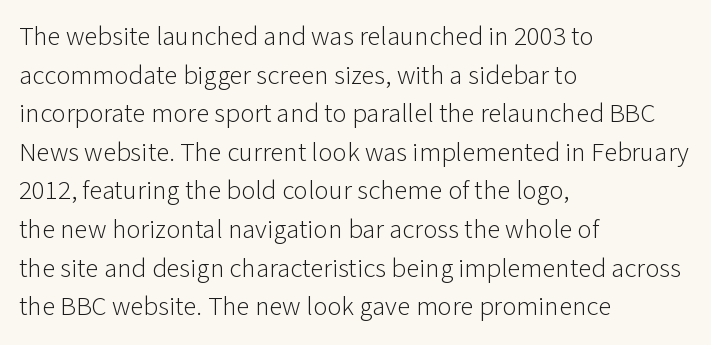
Stroke thickness stays within the range of a standard reading face or lighter. Notice how descenders clear the ascenders below comfortably — that's standard leading. There is no visible air inserted between adjacent glyphs. Casual observation: everything's shoved over to the left. The specimen omits any rule beneath the text block's lines. The letters stand straight up with perfectly vertical stems.
